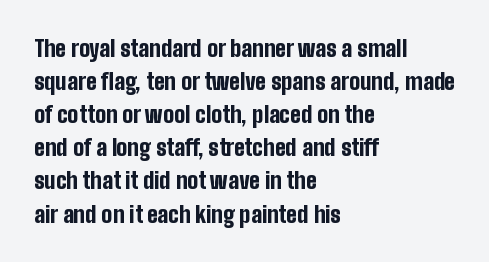
{"italic": "no", "bold": "yes", "underline": "no", "align": "left", "line_spacing": "normal", "line_spacing_ratio": 1.44, "letter_spacing": "normal", "letter_spacing_em": 0.0, "glyph_px": 23}
